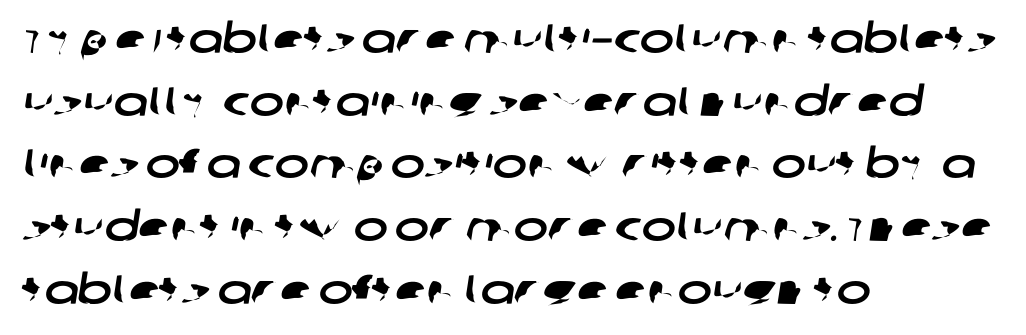
The image shows 41 px wide sans-serif type; set left-aligned, normal line spacing (1.53x), normal letter spacing, not underlined; low stroke contrast and a large x-height.
